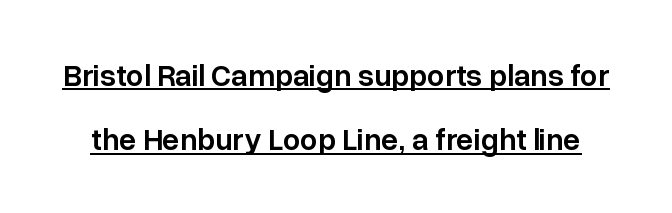
{"serif": "no", "italic": "no", "bold": "semi", "weight": "semibold", "width": "normal", "stroke_contrast": "low", "x_height": "medium", "monospaced": "no", "underline": "yes", "line_spacing": "loose", "line_spacing_ratio": 2.07, "letter_spacing": "normal", "letter_spacing_em": 0.0, "glyph_px": 31}
